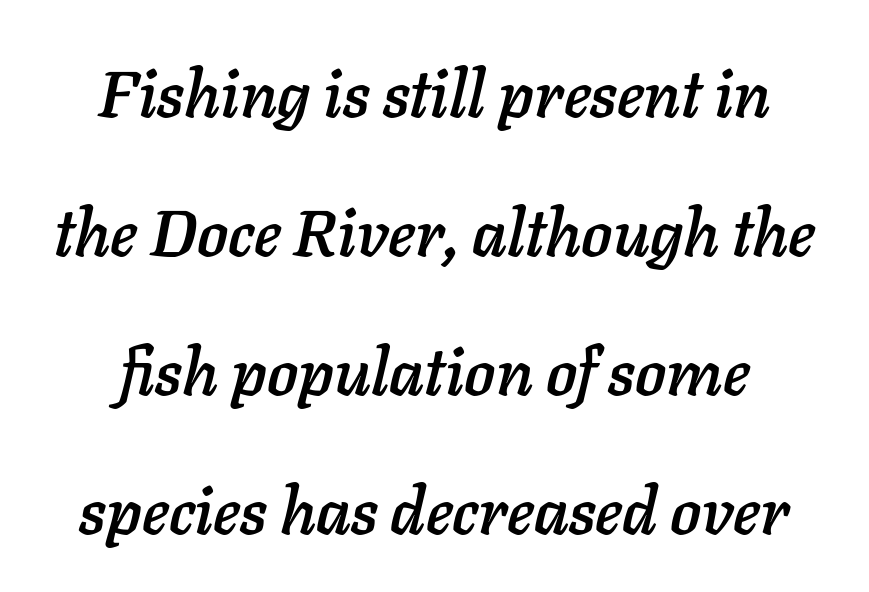
Check the space under the baseline: it is left empty. Standard letterfit; no display-style spreading of the glyphs. The designer dialed line spacing up above the default. Is the block centered? Yes — each line is placed symmetrically about the middle. The specimen reads as italic at a glance. Do the characters align in a grid? No, the font is proportional.
